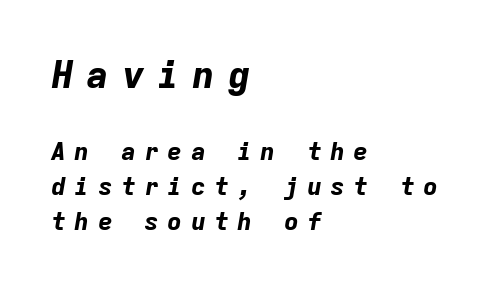
Q: Is the text bold? A: Yes.
Q: Is the text italic (slanted)? A: Yes, it leans right by about 9 degrees.
Q: Is the text underlined? A: No.
Q: How is the paragraph aligned? A: Left-aligned.
Q: Is the spacing between letters normal or unusually wide? A: Unusually wide.
Q: Is the spacing between lines tight, normal or loose? A: Normal.
Q: Which block of text is set in a larger size, the first (top) or the second (bottom)? A: The first (top) one.
Q: Width (condensed, normal, or wide)? A: Normal.
Q: Stroke contrast? A: Low.
Q: x-height? A: Medium.
Q: Monospaced? A: Yes.
